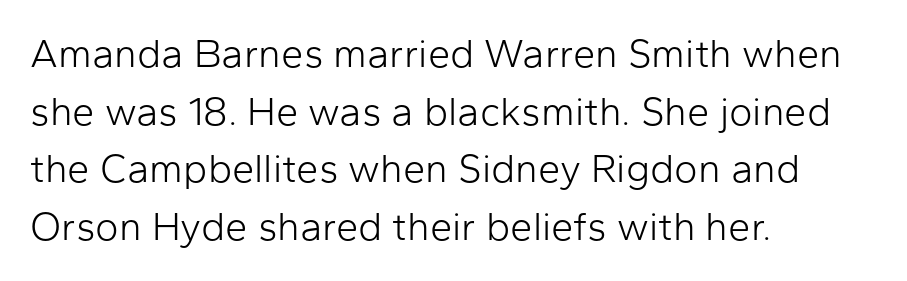
Q: Is the text bold? A: No.
Q: Is the text italic (slanted)? A: No, it is upright.
Q: Is the typeface a serif or a sans-serif typeface? A: Sans-serif.
Q: Is the text underlined? A: No.
Q: How is the paragraph aligned? A: Left-aligned.
Q: Is the spacing between letters normal or unusually wide? A: Normal.
Q: Is the spacing between lines tight, normal or loose? A: Normal.
Q: Width (condensed, normal, or wide)? A: Normal.
Q: Stroke contrast? A: Low.
Q: x-height? A: Medium.
Q: Monospaced? A: No.
